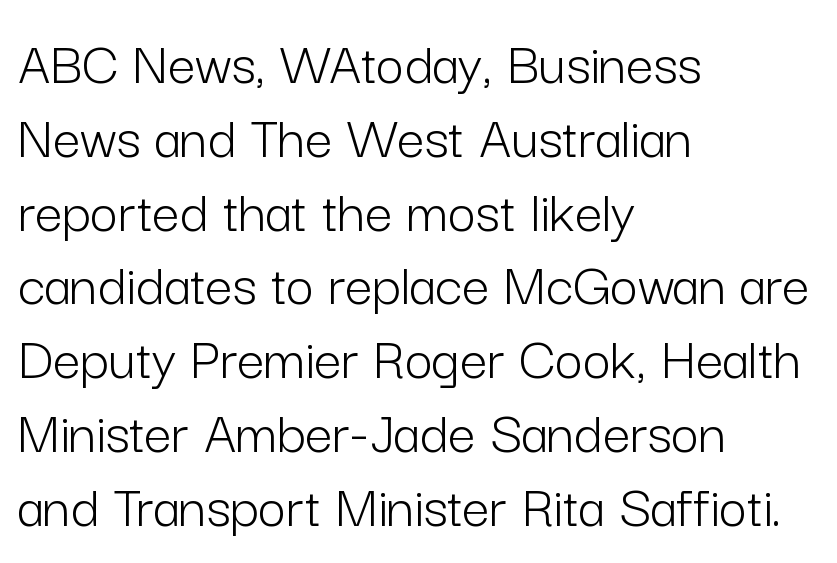
{"serif": "no", "italic": "no", "bold": "no", "weight": "light", "width": "normal", "stroke_contrast": "low", "x_height": "medium", "monospaced": "no", "underline": "no", "align": "left", "line_spacing_ratio": 1.21, "letter_spacing": "normal", "letter_spacing_em": 0.0, "glyph_px": 61}
